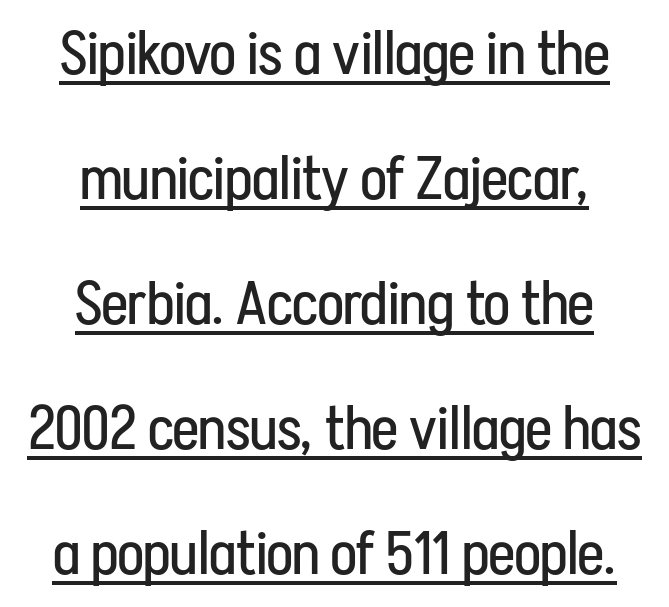
The image shows 61 px regular-weight, condensed sans-serif type, upright; set centered, loose line spacing (2.05x), normal letter spacing, underlined; low stroke contrast and a medium x-height.
